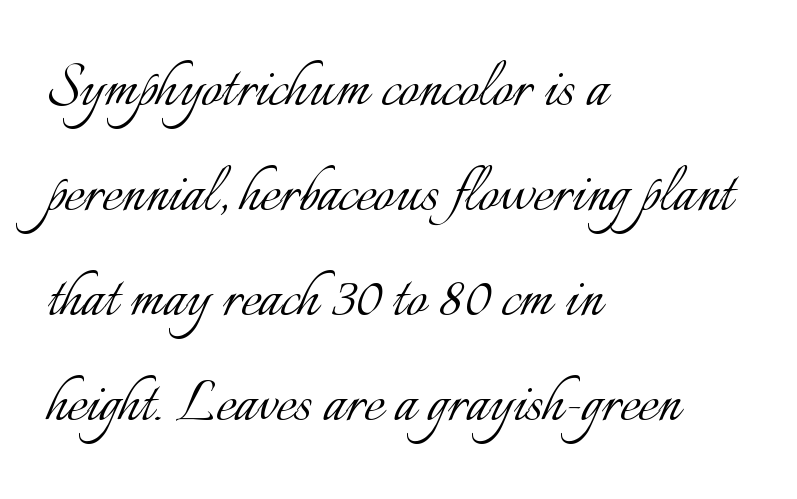
The image shows 72 px light type; set left-aligned, normal line spacing (1.46x), normal letter spacing, not underlined; low stroke contrast and a small x-height.
